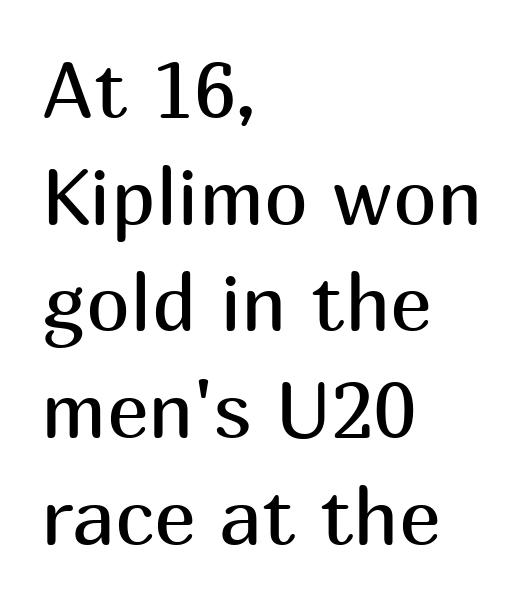
{"serif": "no", "italic": "no", "bold": "no", "weight": "regular", "width": "normal", "stroke_contrast": "medium", "x_height": "medium", "monospaced": "no", "underline": "no", "align": "left", "line_spacing": "normal", "line_spacing_ratio": 1.35, "letter_spacing": "normal", "letter_spacing_em": 0.0, "glyph_px": 79}
